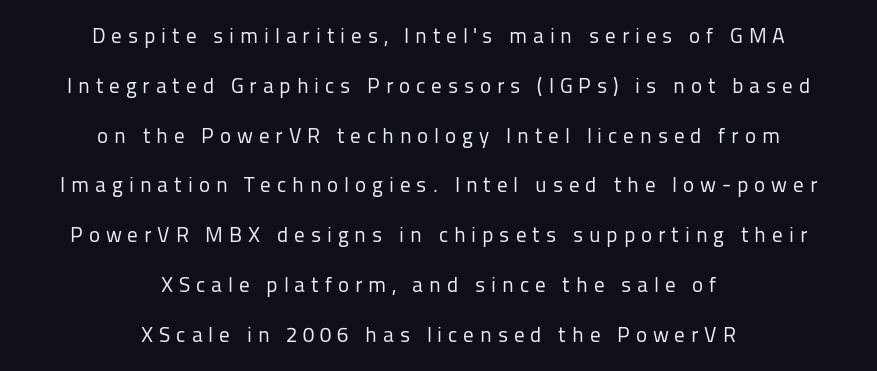
Q: Is the text bold? A: No.
Q: Is the text italic (slanted)? A: No, it is upright.
Q: Is the text underlined? A: No.
Q: How is the paragraph aligned? A: Centered.
Q: Is the spacing between letters normal or unusually wide? A: Unusually wide.
Q: Is the spacing between lines tight, normal or loose? A: Loose.
